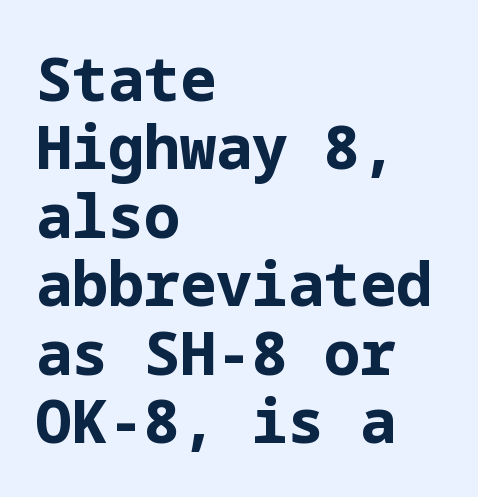
The image shows 60 px bold sans-serif type, upright; set left-aligned, tight line spacing (1.14x), normal letter spacing, not underlined; low stroke contrast and a medium x-height.
